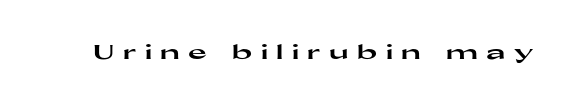
{"italic": "no", "bold": "yes", "underline": "no", "letter_spacing": "wide", "letter_spacing_em": 0.42, "glyph_px": 20}
